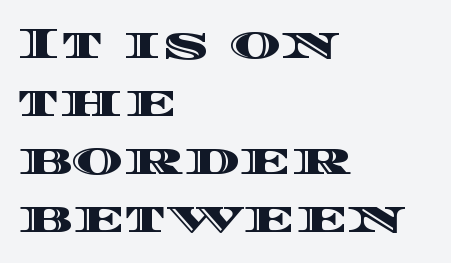
The image shows 44 px wide type, upright; set left-aligned, normal line spacing (1.32x), normal letter spacing, not underlined; a large x-height.
